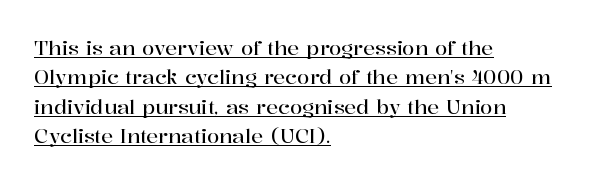
Q: Is the text italic (slanted)? A: No, it is upright.
Q: Is the text underlined? A: Yes.
Q: How is the paragraph aligned? A: Left-aligned.
Q: Is the spacing between letters normal or unusually wide? A: Normal.
Q: Is the spacing between lines tight, normal or loose? A: Normal.
